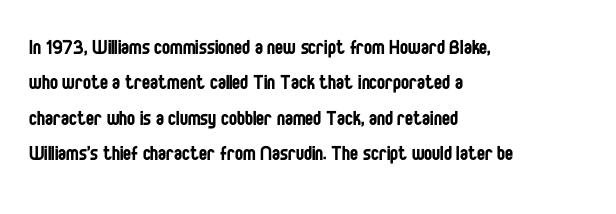
The image shows 24 px text type, upright; set left-aligned, normal line spacing (1.47x), normal letter spacing, not underlined.
